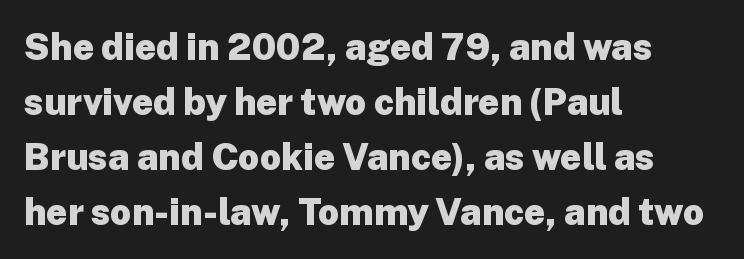
The axis of the letterforms is exactly vertical. The sample has been set heavy, in full bold. Does the copy run flush right? No — it runs flush left. The gap between lines stays unmarked. Characters follow at the spacing the type designer built in.
